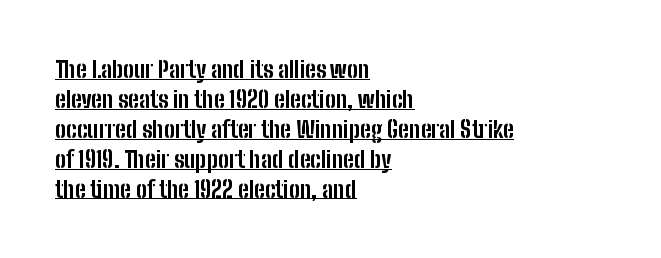
A student would call this left alignment; a typographer would say flush left, rag right. A full-strength bold gives these letters their thick strokes. This sample keeps an unexceptional amount of space between lines. Italic: no, the glyphs are upright roman. Underline: present.
